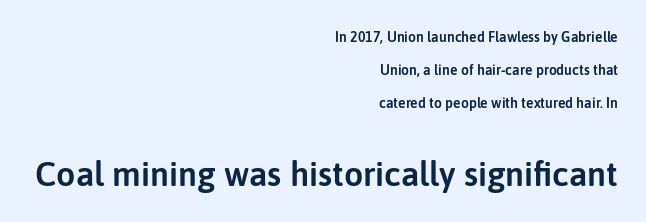
The lines are spread far apart with generous leading. The rendering enlarges the type as you move from the upper chunk to the lower. This rendering features lettering with no underline. A typesetter would mark this as roman, not italic. The compositor pushed each line to the right boundary.
